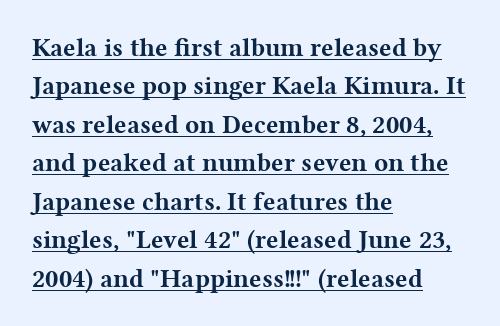
{"italic": "no", "bold": "yes", "underline": "yes", "align": "left", "line_spacing": "normal", "line_spacing_ratio": 1.48, "letter_spacing": "normal", "letter_spacing_em": 0.0, "glyph_px": 26}
